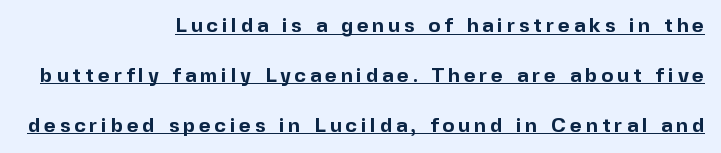
The image shows 20 px bold type, upright; set right-aligned, loose line spacing (2.49x), unusually wide letter spacing (+0.2 em), underlined.
